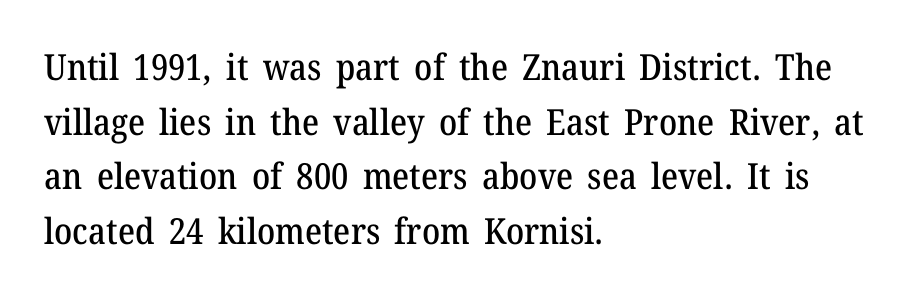
The image shows 36 px serif type, upright; set left-aligned, normal line spacing (1.52x), normal letter spacing, not underlined; medium stroke contrast and a medium x-height.
